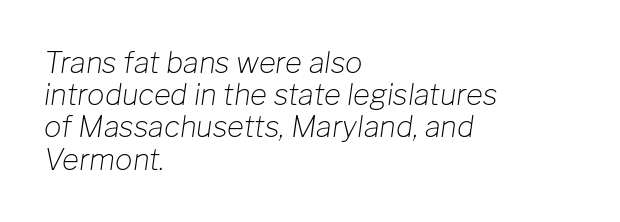
Is this a fixed-width face? No — the glyphs have proportional, varying widths. Emphasis-style slanted type is in use. Honestly, the rows look squashed on top of each other. The paragraph shown leans on its left margin. Descenders hang freely into open space.
